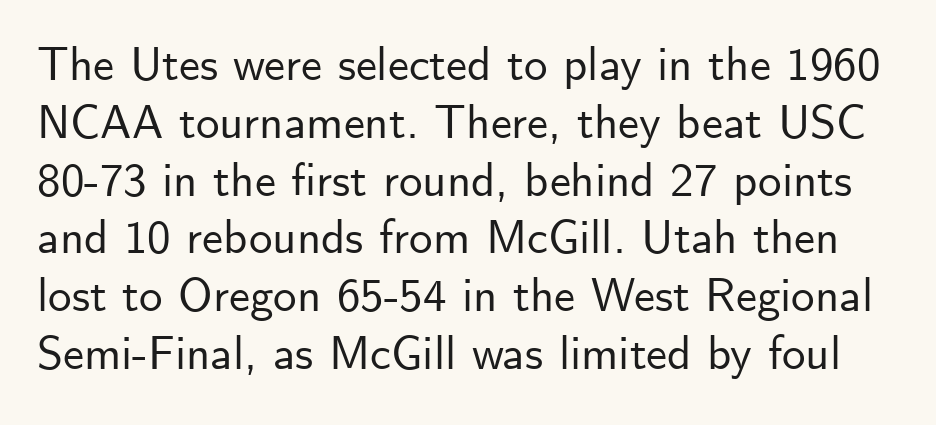
Look at the bottom of the vertical strokes: they stop flat, with no serifs. Italic? Not at all — the glyphs are vertical. A typesetter would call this proportional, since set widths differ per character. In terms of letterspacing, this is plain default setting. Plain, unruled lines of type.
